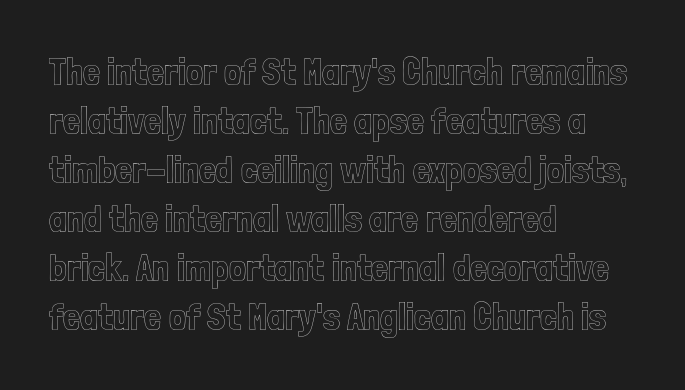
Tracking here is standard; glyphs follow each other at the usual distance. This sample is left-justified, so line endings fall wherever the words run out. Italic? Not at all — the glyphs are vertical. A typesetter would call this leading conventional body-copy spacing.
